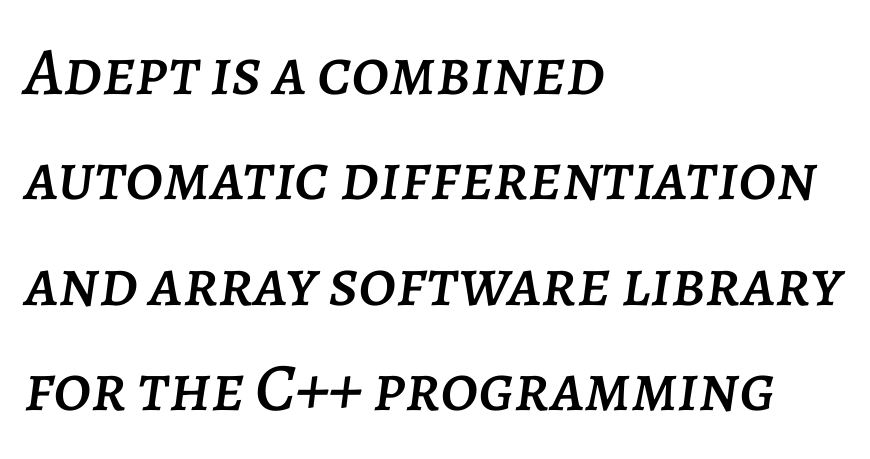
Q: Is the text italic (slanted)? A: Yes, it leans right by about 7 degrees.
Q: Is the text underlined? A: No.
Q: How is the paragraph aligned? A: Left-aligned.
Q: Is the spacing between letters normal or unusually wide? A: Normal.
Q: Is the spacing between lines tight, normal or loose? A: Normal.
Q: Width (condensed, normal, or wide)? A: Normal.
Q: Stroke contrast? A: Low.
Q: x-height? A: Large.
Q: Monospaced? A: No.
